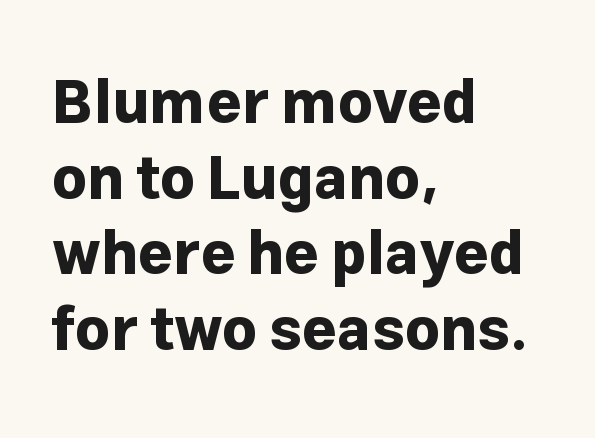
The image shows 60 px bold sans-serif type, upright; set left-aligned, normal line spacing (1.26x), normal letter spacing, not underlined; low stroke contrast and a medium x-height.
